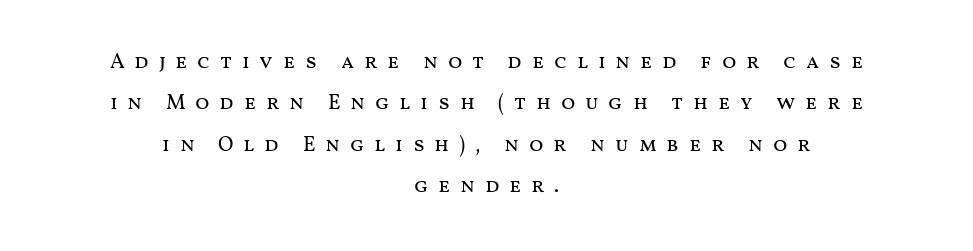
Q: Is the text bold? A: No.
Q: Is the text italic (slanted)? A: No, it is upright.
Q: Is the text underlined? A: No.
Q: How is the paragraph aligned? A: Centered.
Q: Is the spacing between letters normal or unusually wide? A: Unusually wide.
Q: Is the spacing between lines tight, normal or loose? A: Loose.
